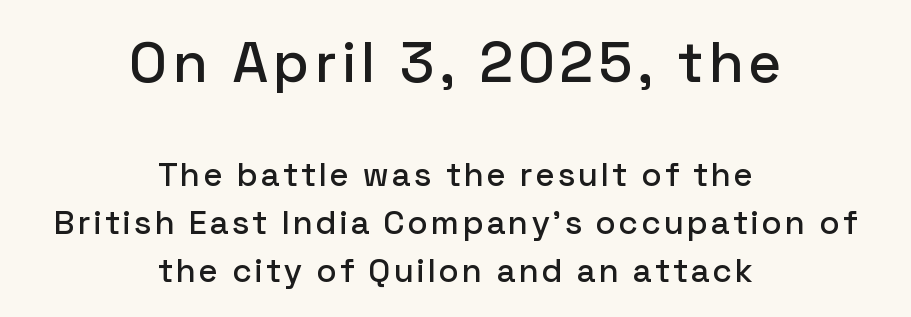
{"serif": "no", "italic": "no", "width": "normal", "stroke_contrast": "low", "x_height": "medium", "monospaced": "no", "underline": "no", "align": "center", "line_spacing": "normal", "line_spacing_ratio": 1.45, "larger_block": "first", "size_ratio": 1.73, "glyph_px": 57}
